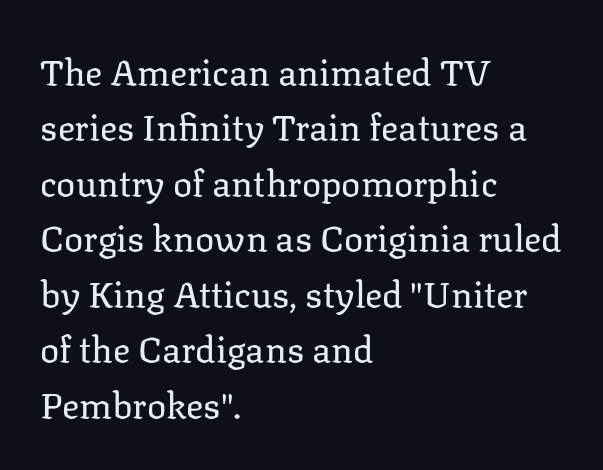
{"serif": "yes", "italic": "no", "bold": "no", "weight": "regular", "width": "normal", "stroke_contrast": "low", "x_height": "medium", "monospaced": "no", "underline": "no", "align": "left", "line_spacing": "normal", "line_spacing_ratio": 1.54, "letter_spacing": "normal", "letter_spacing_em": 0.0, "glyph_px": 36}
